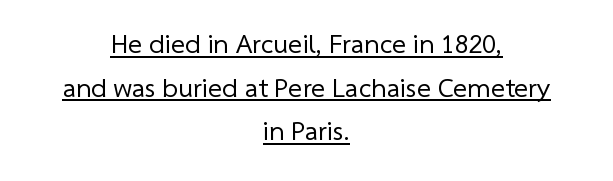
Q: Is the text bold? A: No.
Q: Is the text underlined? A: Yes.
Q: How is the paragraph aligned? A: Centered.
Q: Is the spacing between letters normal or unusually wide? A: Normal.
Q: Is the spacing between lines tight, normal or loose? A: Normal.
